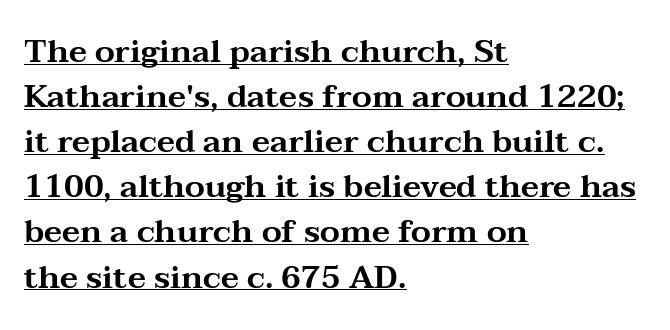
Q: Is the text italic (slanted)? A: No, it is upright.
Q: Is the typeface a serif or a sans-serif typeface? A: Serif.
Q: Is the text underlined? A: Yes.
Q: How is the paragraph aligned? A: Left-aligned.
Q: Is the spacing between letters normal or unusually wide? A: Normal.
Q: Is the spacing between lines tight, normal or loose? A: Normal.
Q: Width (condensed, normal, or wide)? A: Wide.
Q: Stroke contrast? A: Medium.
Q: x-height? A: Medium.
Q: Monospaced? A: No.
